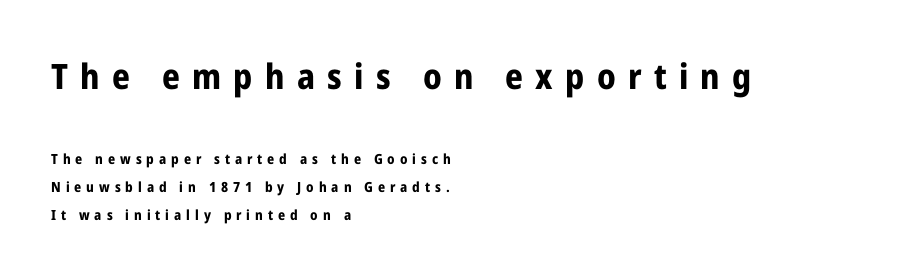
Grotesque or geometric, the face here clearly has no serifs. Clear beneath every line of the passage. All the whitespace from short lines collects on the right. Caption: expanded tracking, letters set apart. Here the designer chose a conventional face with non-uniform glyph widths. Summary of vertical rhythm: relaxed, with wide interline spacing.
